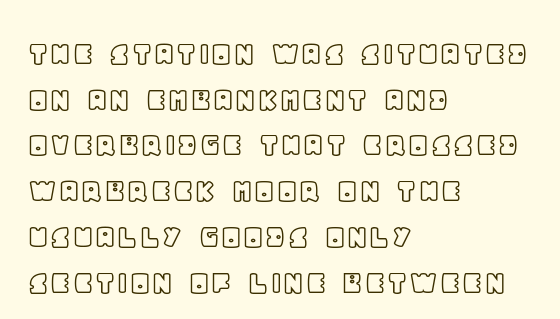
The image shows 36 px text type, upright; set left-aligned, normal line spacing (1.27x), normal letter spacing, not underlined; a large x-height.
